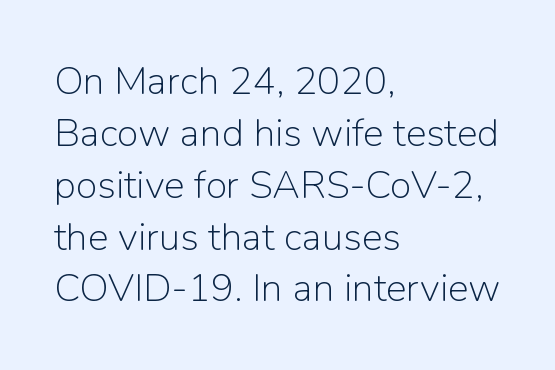
Q: Is the text bold? A: No.
Q: Is the text italic (slanted)? A: No, it is upright.
Q: Is the typeface a serif or a sans-serif typeface? A: Sans-serif.
Q: Is the text underlined? A: No.
Q: How is the paragraph aligned? A: Left-aligned.
Q: Is the spacing between letters normal or unusually wide? A: Normal.
Q: Is the spacing between lines tight, normal or loose? A: Normal.
Q: Width (condensed, normal, or wide)? A: Normal.
Q: Stroke contrast? A: Low.
Q: x-height? A: Medium.
Q: Monospaced? A: No.
